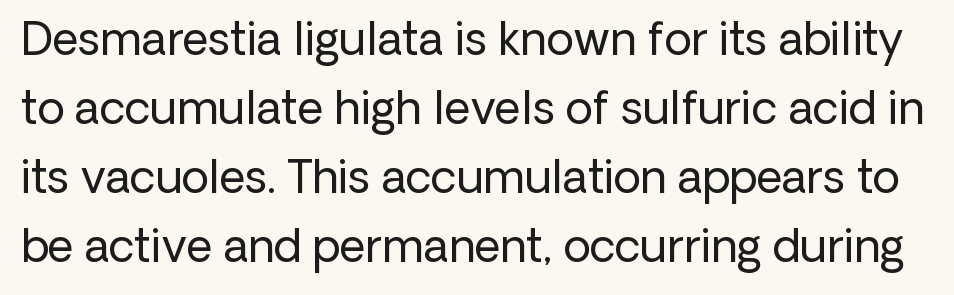
The image shows 45 px regular-weight sans-serif type, upright; set normal line spacing (1.53x), normal letter spacing, not underlined; low stroke contrast and a medium x-height.
